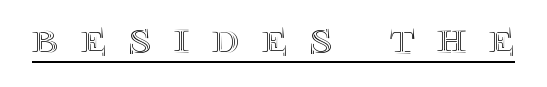
Q: Is the text italic (slanted)? A: No, it is upright.
Q: Is the text underlined? A: Yes.
Q: Is the spacing between letters normal or unusually wide? A: Unusually wide.
Q: Width (condensed, normal, or wide)? A: Normal.
Q: x-height? A: Large.
Q: Monospaced? A: No.
